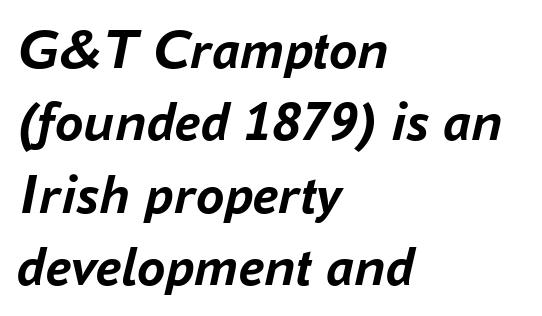
Leading: standard. The type is set solid horizontally, with unmodified tracking. Quick note: underline off. Stroke thickness is high; the sample reads as a true bold. Looks like regular typesetting: each glyph gets only the width it needs.
